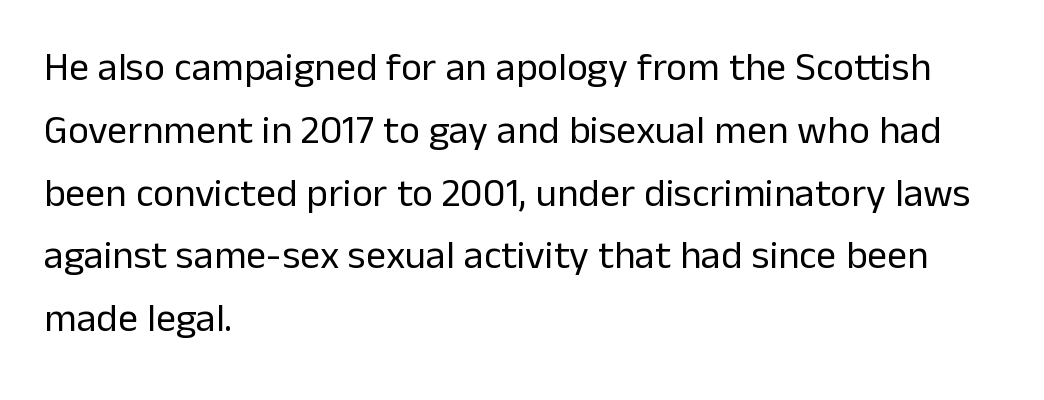
Q: Is the text bold? A: No.
Q: Is the text italic (slanted)? A: No, it is upright.
Q: Is the typeface a serif or a sans-serif typeface? A: Sans-serif.
Q: Is the text underlined? A: No.
Q: How is the paragraph aligned? A: Left-aligned.
Q: Is the spacing between letters normal or unusually wide? A: Normal.
Q: Is the spacing between lines tight, normal or loose? A: Normal.
Q: Width (condensed, normal, or wide)? A: Normal.
Q: Stroke contrast? A: Low.
Q: x-height? A: Medium.
Q: Monospaced? A: No.
